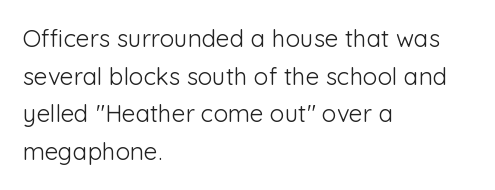
Q: Is the text bold? A: No.
Q: Is the text italic (slanted)? A: No, it is upright.
Q: Is the text underlined? A: No.
Q: How is the paragraph aligned? A: Left-aligned.
Q: Is the spacing between letters normal or unusually wide? A: Normal.
Q: Is the spacing between lines tight, normal or loose? A: Normal.
